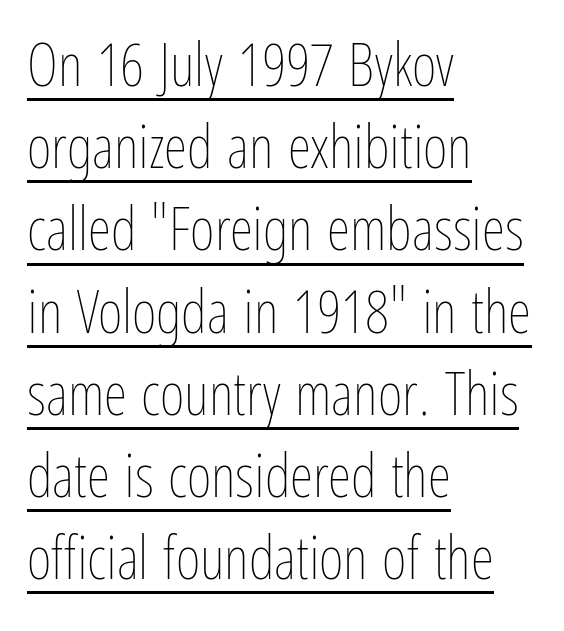
Q: Is the text bold? A: No.
Q: Is the text italic (slanted)? A: No, it is upright.
Q: Is the text underlined? A: Yes.
Q: How is the paragraph aligned? A: Left-aligned.
Q: Is the spacing between letters normal or unusually wide? A: Normal.
Q: Is the spacing between lines tight, normal or loose? A: Normal.
Q: Width (condensed, normal, or wide)? A: Condensed.
Q: Stroke contrast? A: Low.
Q: x-height? A: Medium.
Q: Monospaced? A: No.
